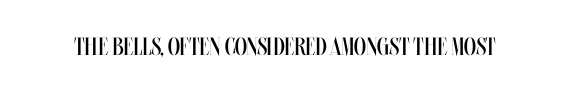
The rendering keeps characters at their native spacing. The font sits on the lighter half of the weight spectrum, regular included. Quick note: underline off. Is there any slant? The stems are plumb.
